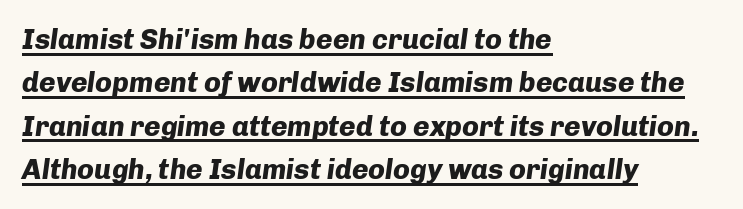
The image shows 28 px heavy type, italic (leaning right); set left-aligned, normal line spacing (1.55x), normal letter spacing, underlined; low stroke contrast and a medium x-height.
